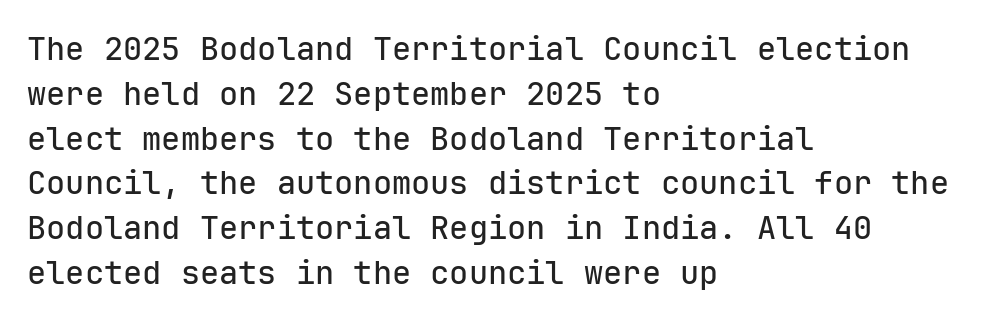
The type is set solid horizontally, with unmodified tracking. Line starts are locked; line ends wander. Underlining? Definitely not there. The letters march in equal steps, a hallmark of fixed-pitch type. Nope, no serifs anywhere on these letters.
